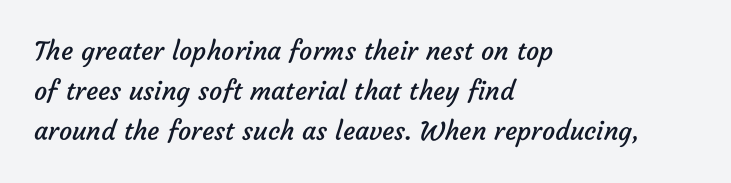
Q: Is the text bold? A: No.
Q: Is the text underlined? A: No.
Q: How is the paragraph aligned? A: Left-aligned.
Q: Is the spacing between letters normal or unusually wide? A: Normal.
Q: Is the spacing between lines tight, normal or loose? A: Normal.
